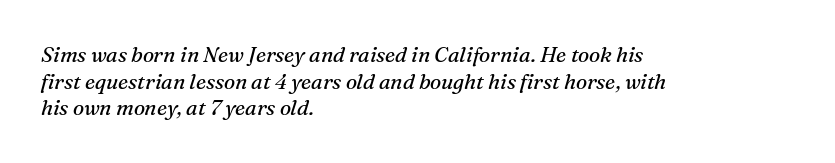
Q: Is the text bold? A: No.
Q: Is the text italic (slanted)? A: Yes, it leans right by about 16 degrees.
Q: Is the text underlined? A: No.
Q: How is the paragraph aligned? A: Left-aligned.
Q: Is the spacing between letters normal or unusually wide? A: Normal.
Q: Is the spacing between lines tight, normal or loose? A: Normal.
